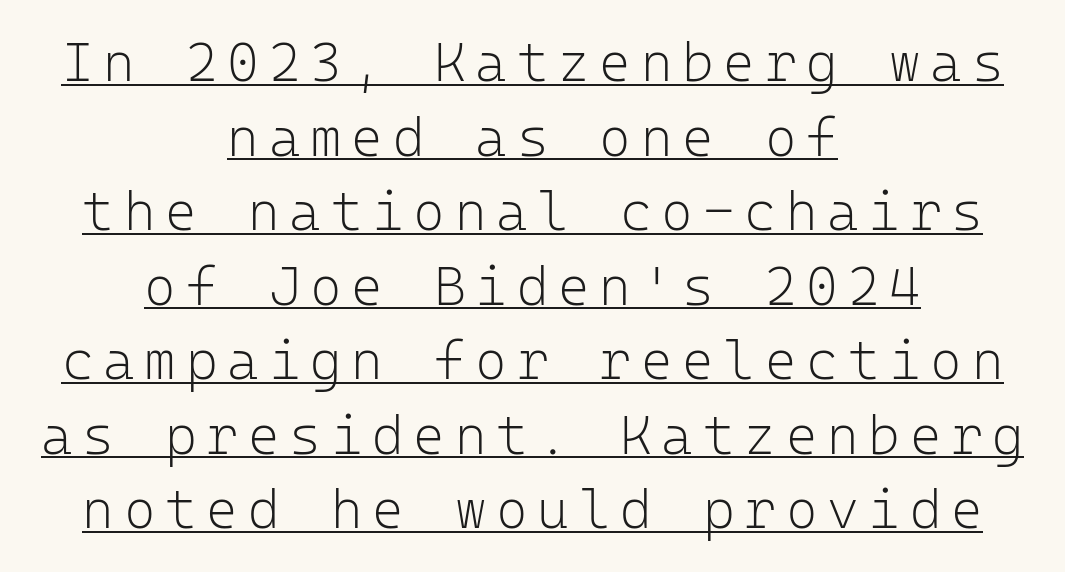
{"serif": "no", "italic": "no", "bold": "no", "weight": "light", "width": "normal", "stroke_contrast": "low", "x_height": "medium", "monospaced": "yes", "underline": "yes", "align": "center", "line_spacing": "normal", "line_spacing_ratio": 1.38, "glyph_px": 54}
